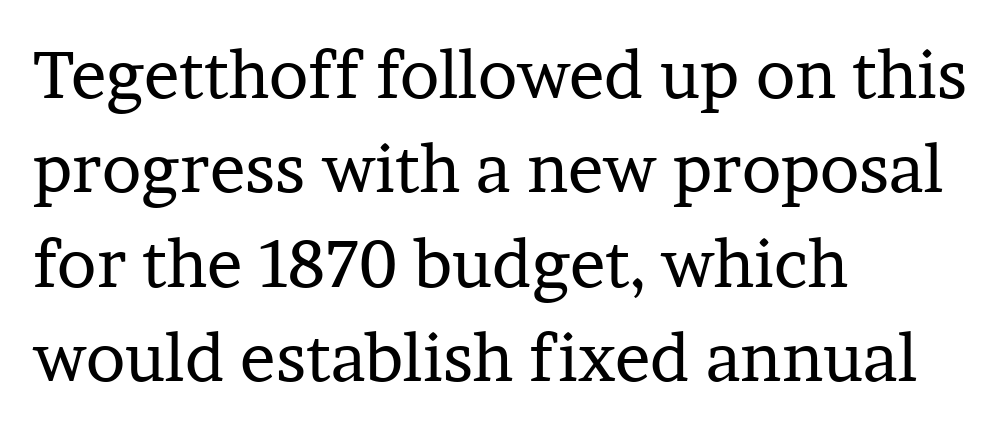
{"serif": "yes", "italic": "no", "bold": "no", "weight": "regular", "width": "normal", "stroke_contrast": "low", "x_height": "medium", "monospaced": "no", "underline": "no", "align": "left", "line_spacing": "normal", "line_spacing_ratio": 1.43, "letter_spacing": "normal", "letter_spacing_em": 0.0, "glyph_px": 66}
